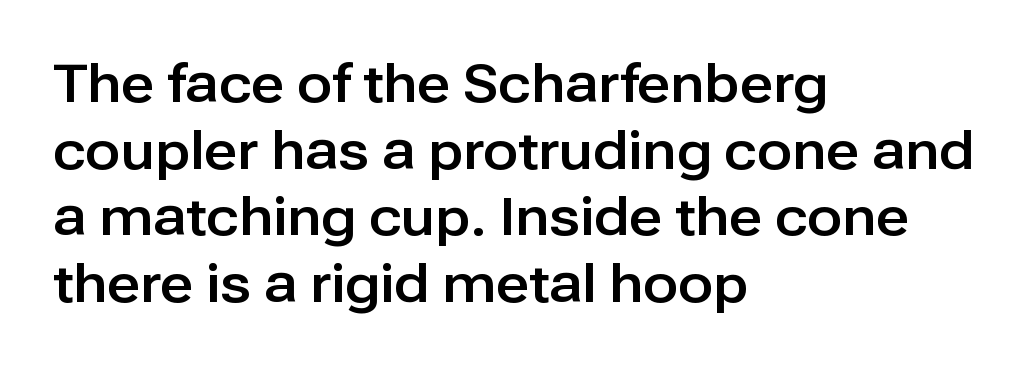
Q: Is the text italic (slanted)? A: No, it is upright.
Q: Is the typeface a serif or a sans-serif typeface? A: Sans-serif.
Q: Is the text underlined? A: No.
Q: How is the paragraph aligned? A: Left-aligned.
Q: Is the spacing between letters normal or unusually wide? A: Normal.
Q: Is the spacing between lines tight, normal or loose? A: Normal.
Q: Width (condensed, normal, or wide)? A: Normal.
Q: Stroke contrast? A: Low.
Q: x-height? A: Medium.
Q: Monospaced? A: No.
